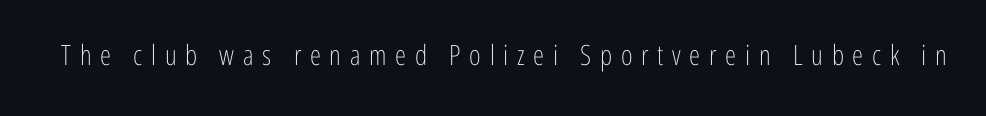
Q: Is the text bold? A: No.
Q: Is the text italic (slanted)? A: No, it is upright.
Q: Is the typeface a serif or a sans-serif typeface? A: Sans-serif.
Q: Is the text underlined? A: No.
Q: Is the spacing between letters normal or unusually wide? A: Unusually wide.
Q: Width (condensed, normal, or wide)? A: Condensed.
Q: Stroke contrast? A: Low.
Q: x-height? A: Medium.
Q: Monospaced? A: No.
